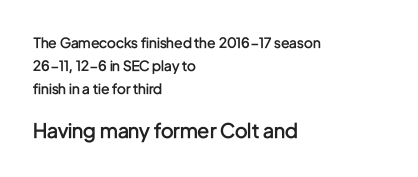
Each glyph is drawn with semibold strokes, heavier than normal yet not fully bold. A normal amount of white space separates one row of letters from the next. These lines are set flush left with a ragged right edge. The second block has been scaled up relative to the first.
